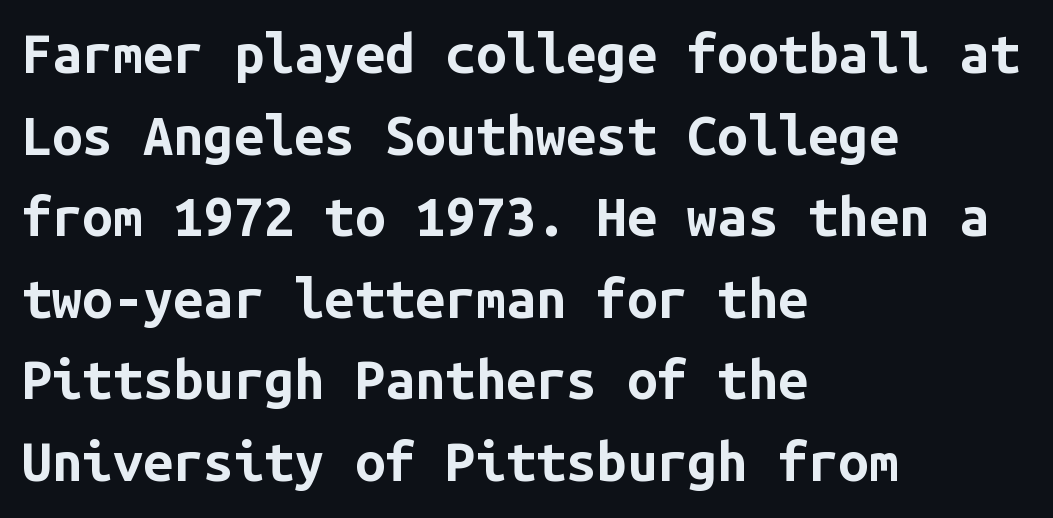
{"serif": "no", "italic": "no", "bold": "yes", "weight": "bold", "width": "normal", "stroke_contrast": "low", "x_height": "medium", "monospaced": "yes", "underline": "no", "align": "left", "line_spacing": "normal", "line_spacing_ratio": 1.51, "letter_spacing": "normal", "letter_spacing_em": 0.0, "glyph_px": 54}
